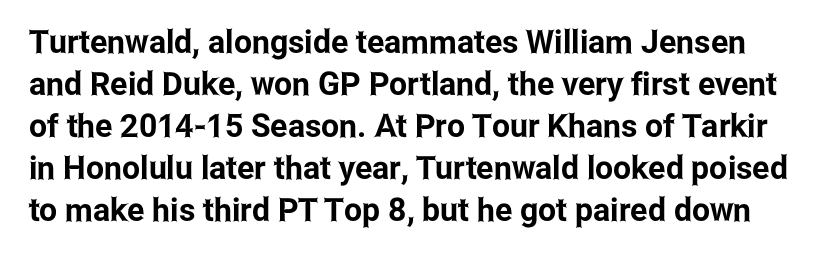
Nobody touched the tracking dial on this one. The lines sit at an ordinary, default distance from one another. Every stem runs plumb, perpendicular to the baseline. Character widths vary here, with narrow letters taking less room than wide ones. Serif or sans? Sans — the stroke terminals are bare.
